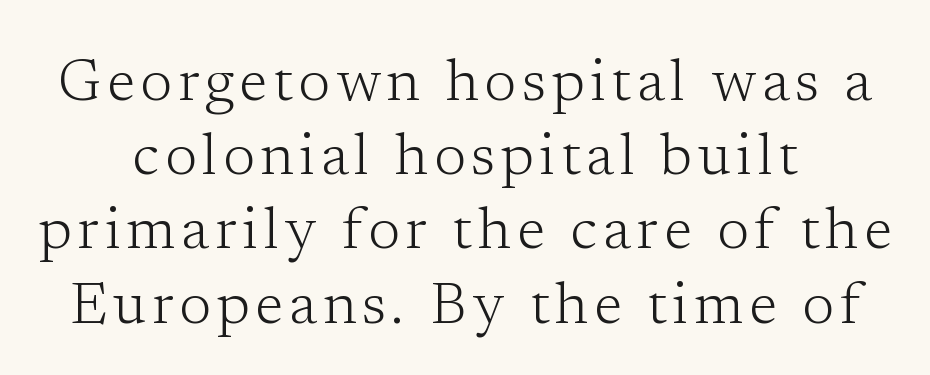
The image shows 58 px light serif type, upright; set centered, normal line spacing (1.28x), not underlined; low stroke contrast and a medium x-height.
